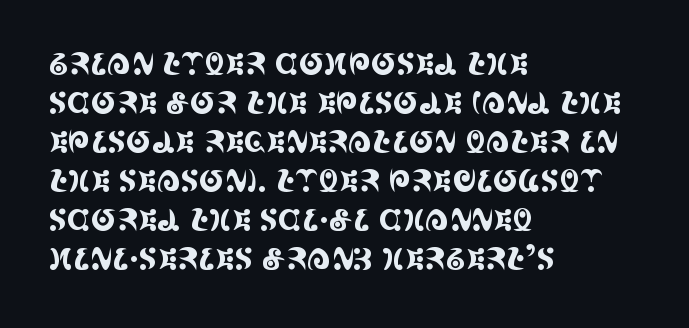
Looks like regular typesetting: each glyph gets only the width it needs. The paragraph shown leans on its left margin. The glyphs are unaccompanied by any horizontal stroke below them. These lines keep a tight, regular rhythm from letter to letter. Every character sits straight up, as roman type does. Yep, those are serifs on the letters.
